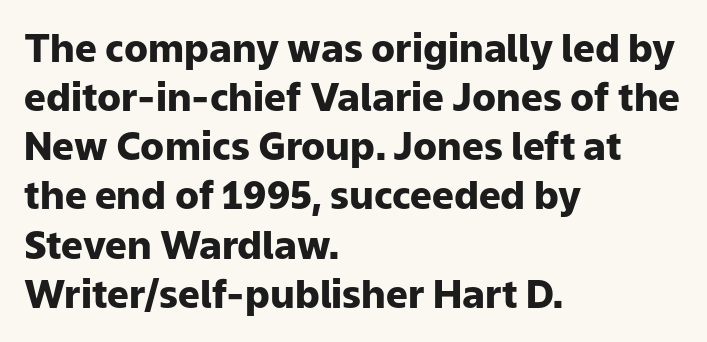
{"serif": "no", "italic": "no", "bold": "yes", "weight": "heavy", "width": "normal", "stroke_contrast": "low", "x_height": "medium", "monospaced": "no", "underline": "no", "align": "left", "line_spacing": "normal", "line_spacing_ratio": 1.26, "letter_spacing": "normal", "letter_spacing_em": 0.0, "glyph_px": 39}
